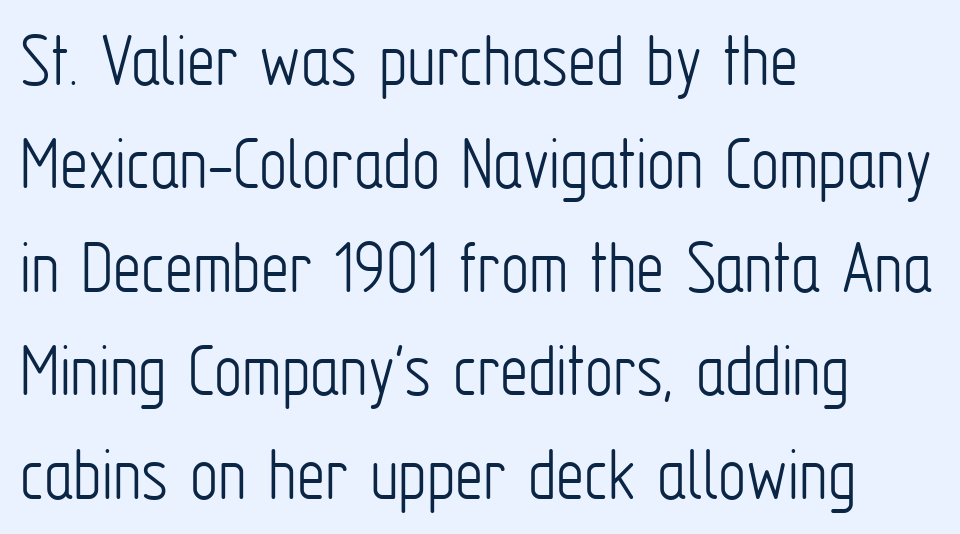
Q: Is the text bold? A: No.
Q: Is the text italic (slanted)? A: No, it is upright.
Q: Is the typeface a serif or a sans-serif typeface? A: Sans-serif.
Q: Is the text underlined? A: No.
Q: How is the paragraph aligned? A: Left-aligned.
Q: Is the spacing between letters normal or unusually wide? A: Normal.
Q: Is the spacing between lines tight, normal or loose? A: Normal.
Q: Width (condensed, normal, or wide)? A: Condensed.
Q: Stroke contrast? A: Low.
Q: x-height? A: Medium.
Q: Monospaced? A: No.
